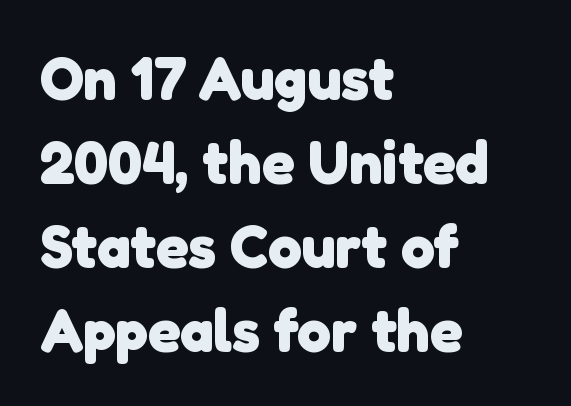
Q: Is the text bold? A: Yes.
Q: Is the typeface a serif or a sans-serif typeface? A: Sans-serif.
Q: Is the text underlined? A: No.
Q: How is the paragraph aligned? A: Left-aligned.
Q: Is the spacing between letters normal or unusually wide? A: Normal.
Q: Is the spacing between lines tight, normal or loose? A: Normal.
Q: Width (condensed, normal, or wide)? A: Normal.
Q: Stroke contrast? A: Low.
Q: x-height? A: Medium.
Q: Monospaced? A: No.
